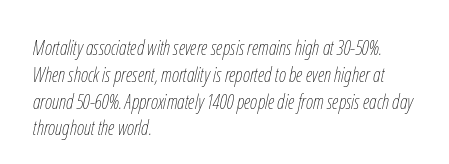
Words float on clear page, feet unadorned. Short note: letters normally spaced. This sample uses an oblique cut, with every glyph tilted off the vertical. Stroke thickness stays within the range of a standard reading face or lighter.
